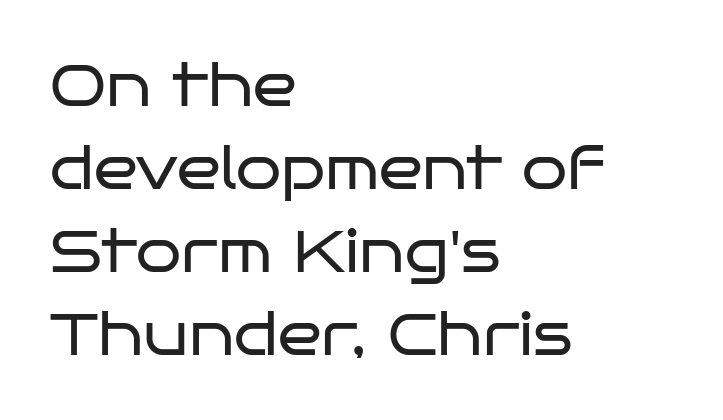
{"serif": "no", "italic": "no", "bold": "no", "weight": "regular", "width": "wide", "stroke_contrast": "low", "x_height": "large", "monospaced": "no", "underline": "no", "align": "left", "line_spacing": "normal", "line_spacing_ratio": 1.43, "letter_spacing": "normal", "letter_spacing_em": 0.0, "glyph_px": 58}
